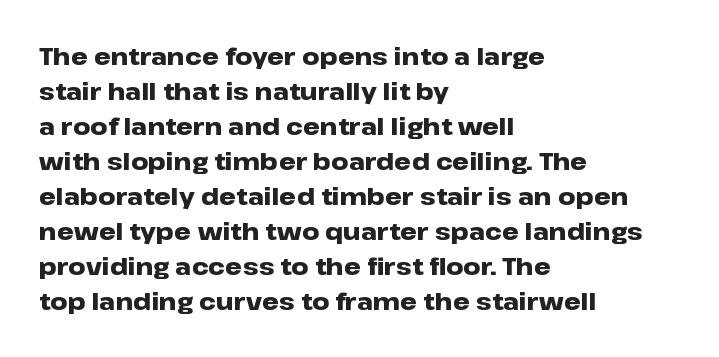
The image shows 24 px bold type, upright; set left-aligned, normal line spacing (1.46x), normal letter spacing, not underlined.
